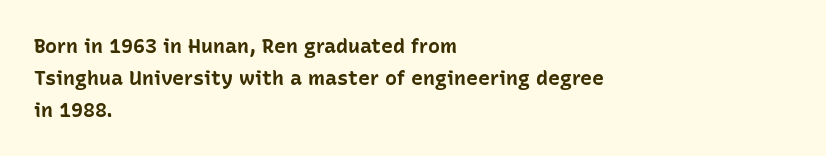
The image shows 20 px bold type, upright; set left-aligned, normal line spacing (1.6x), normal letter spacing, not underlined.
